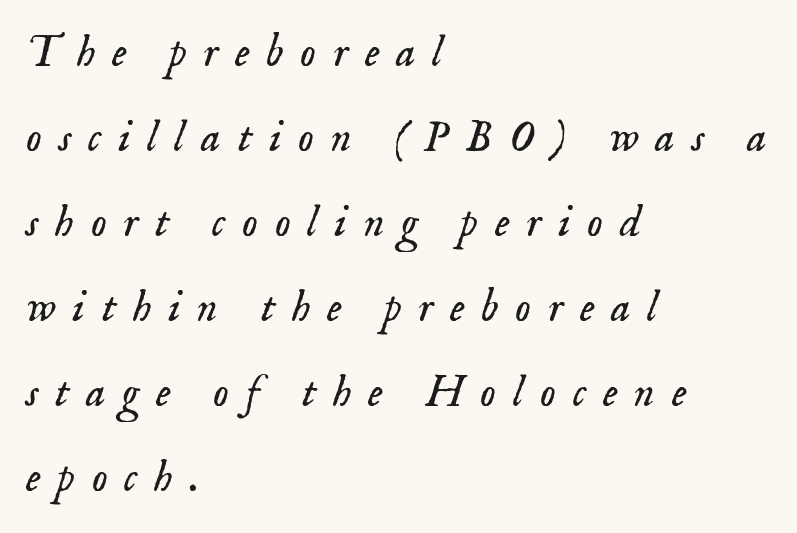
The image shows 44 px light serif type, italic (leaning right); set left-aligned, loose line spacing (1.93x), unusually wide letter spacing (+0.38 em), not underlined; low stroke contrast and a small x-height.
